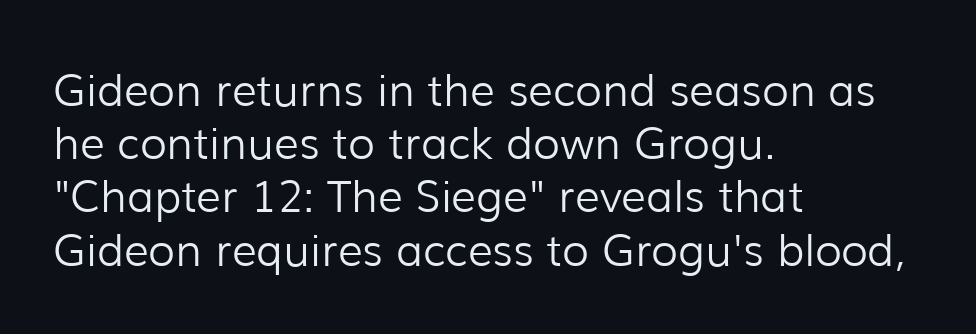
Q: Is the text bold? A: No.
Q: Is the text italic (slanted)? A: No, it is upright.
Q: Is the typeface a serif or a sans-serif typeface? A: Sans-serif.
Q: Is the text underlined? A: No.
Q: How is the paragraph aligned? A: Left-aligned.
Q: Is the spacing between letters normal or unusually wide? A: Normal.
Q: Width (condensed, normal, or wide)? A: Normal.
Q: Stroke contrast? A: Low.
Q: x-height? A: Medium.
Q: Monospaced? A: No.
